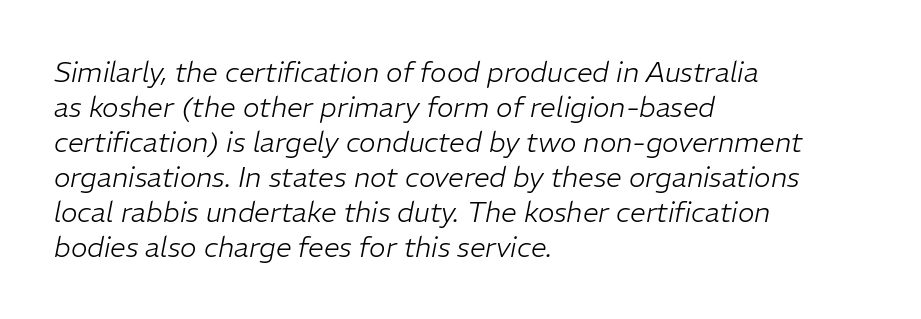
The image shows 28 px light type, italic (leaning right); set left-aligned, normal line spacing (1.25x), normal letter spacing, not underlined; low stroke contrast and a medium x-height.
